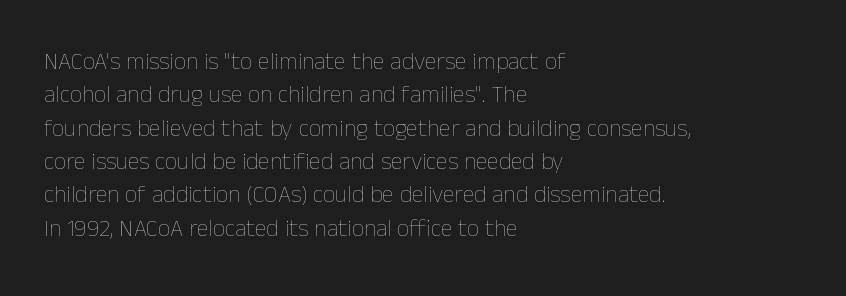
The image shows 24 px text type, upright; set left-aligned, normal line spacing (1.39x), normal letter spacing, not underlined.
